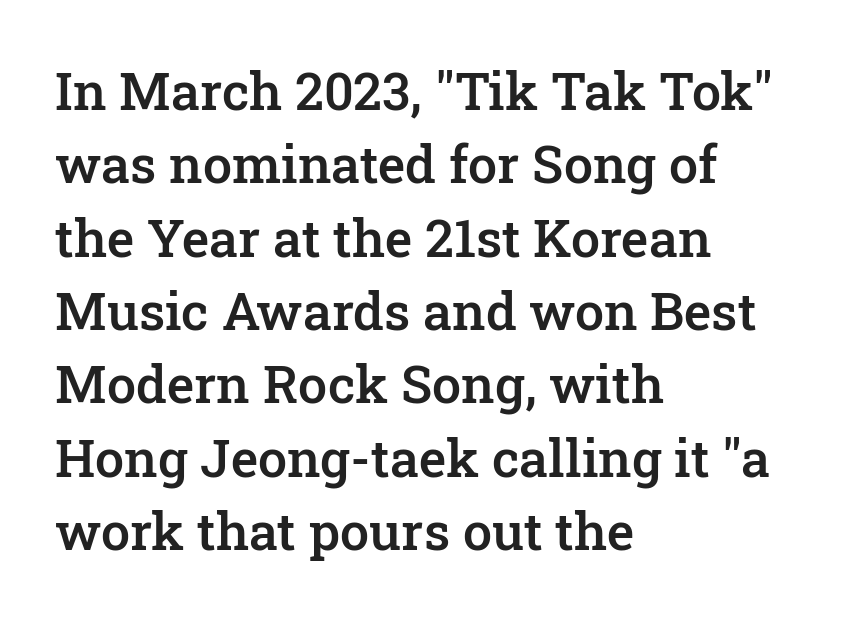
{"serif": "yes", "italic": "no", "bold": "semi", "weight": "semibold", "width": "normal", "stroke_contrast": "low", "x_height": "medium", "monospaced": "no", "underline": "no", "align": "left", "line_spacing": "normal", "line_spacing_ratio": 1.41, "letter_spacing": "normal", "letter_spacing_em": 0.0, "glyph_px": 52}
